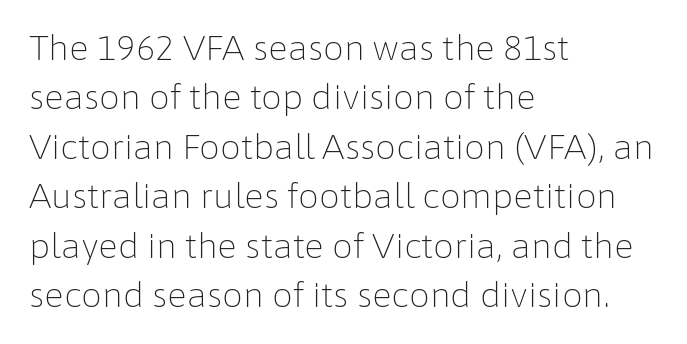
Q: Is the text bold? A: No.
Q: Is the text italic (slanted)? A: No, it is upright.
Q: Is the typeface a serif or a sans-serif typeface? A: Sans-serif.
Q: Is the text underlined? A: No.
Q: How is the paragraph aligned? A: Left-aligned.
Q: Is the spacing between letters normal or unusually wide? A: Normal.
Q: Is the spacing between lines tight, normal or loose? A: Normal.
Q: Width (condensed, normal, or wide)? A: Normal.
Q: Stroke contrast? A: Low.
Q: x-height? A: Medium.
Q: Monospaced? A: No.
